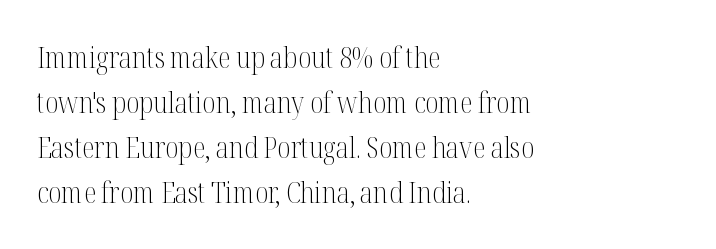
Check where the strokes stop: tiny serifs finish them off. Anything drawn beneath the words? Only blank space. Each new line begins a customary step beneath the previous one. Here the designer chose a conventional face with non-uniform glyph widths.
